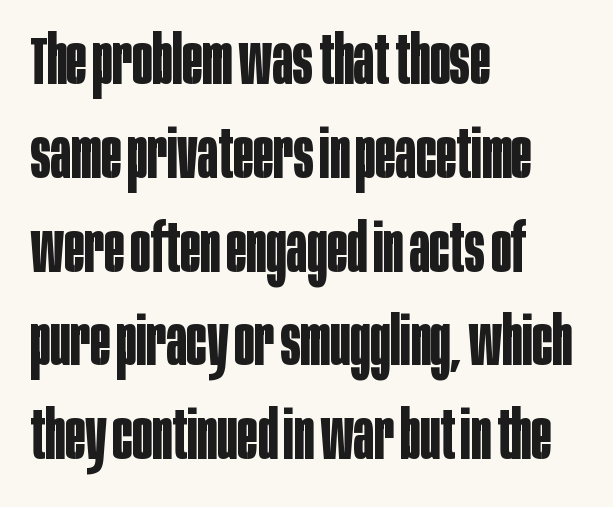
Q: Is the text bold? A: Yes.
Q: Is the text italic (slanted)? A: No, it is upright.
Q: Is the typeface a serif or a sans-serif typeface? A: Sans-serif.
Q: Is the text underlined? A: No.
Q: How is the paragraph aligned? A: Left-aligned.
Q: Is the spacing between letters normal or unusually wide? A: Normal.
Q: Is the spacing between lines tight, normal or loose? A: Normal.
Q: Width (condensed, normal, or wide)? A: Condensed.
Q: Stroke contrast? A: Low.
Q: x-height? A: Large.
Q: Monospaced? A: No.
